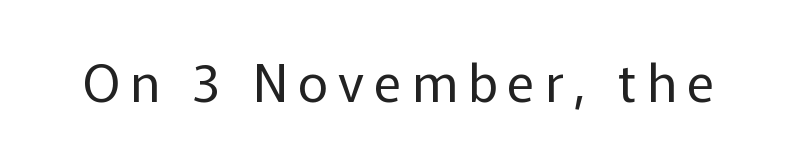
Unmarked baselines from the first word to the last. To sum up the face: it is a sans, with no serifs. Vertical stems look standard width or narrower in stroke. The letterforms stand isolated, each surrounded by extra space. Is this a fixed-width face? No — the glyphs have proportional, varying widths. Does the lettering tilt? It doesn't — this is upright.
